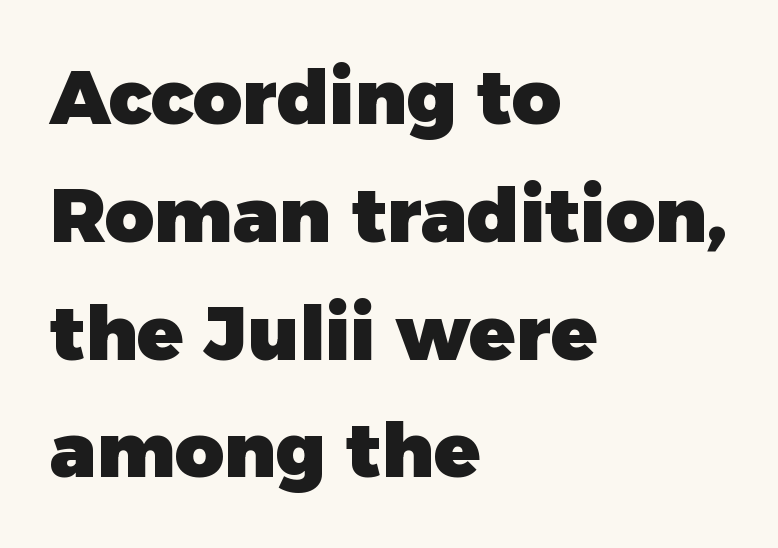
Chunky letters — that's bold for sure. Reading down the block, your eye returns to a fixed left position each line. The space between consecutive lines is moderate. In terms of posture, this sample is upright. The strip under each line holds only bare page. Is this a fixed-width face? No — the glyphs have proportional, varying widths.
